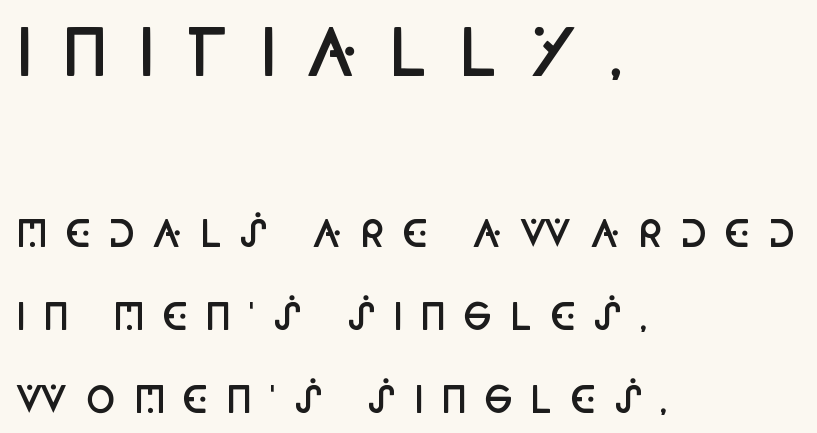
Layout note: lines flush left. The first block has been scaled up relative to the second. No feet cap the strokes, marking this as sans-serif type. The rendering uses a semibold face; strokes are thickened but not to full bold. Notice how the stems are strictly vertical — no italics here. Loosely led — the rows are spread out.
